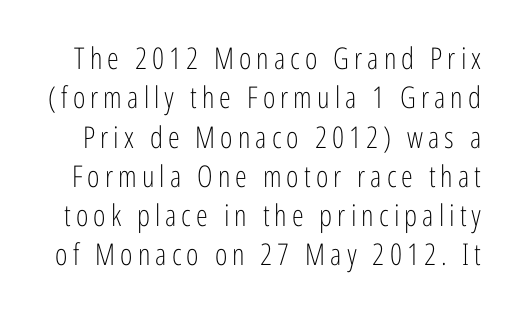
Decoration check: the copy has no underline. Vertical stems look standard width or narrower in stroke. This sample uses an upright cut, with every glyph sitting square on the baseline. The type family on display is of the sans-serif kind. Varying glyph widths throughout — classic text-font behaviour.
